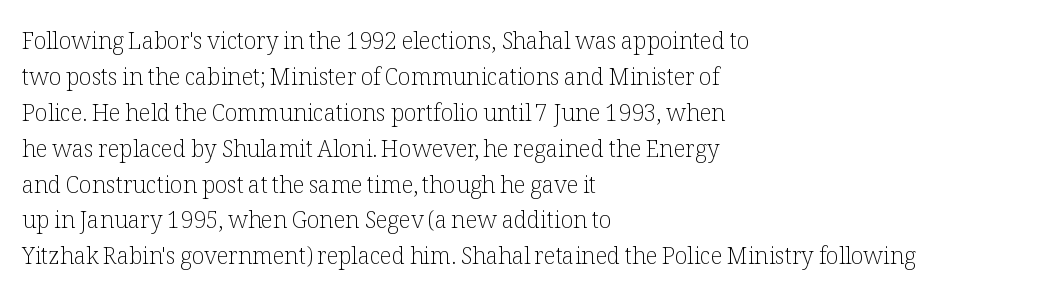
The foot of each line stays bare and open. It's the straight-up-and-down kind of type. The gaps between neighbouring characters are ordinary and unremarkable. A normal amount of white space separates one row of letters from the next. Typeset ragged right — the left edge is the straight one. Is the stroke heavy? The answer is a plain regular-or-lighter.
